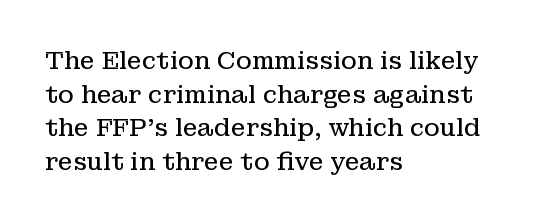
The image shows 24 px text type, upright; set left-aligned, normal line spacing (1.4x), normal letter spacing, not underlined.
